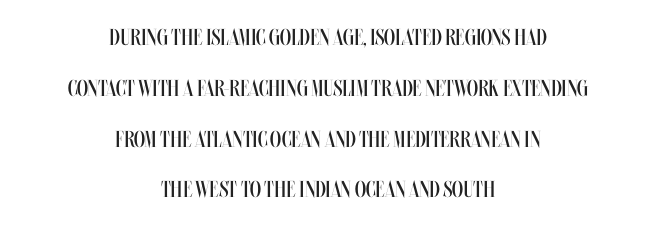
These lines stack symmetrically, like a column narrowing and widening about its center. The specimen reads as upright at a glance. Decoration check: the copy has no underline. Interline gaps are noticeably wide in this sample. This rendering leaves character spacing at its baseline value.
